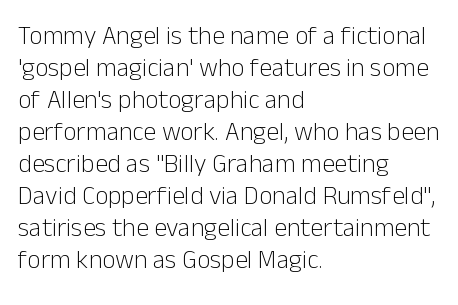
The passage shown is not underscored anywhere. Words appear dense and cohesive because spacing is normal. Alignment: flush left. Unlike italic type, these characters show no tilt at all.
